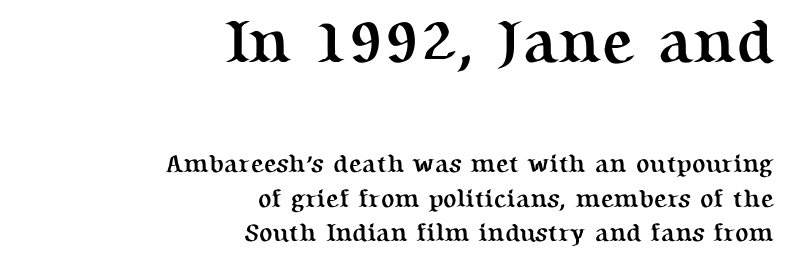
The image shows 62 px semibold serif type, upright; set right-aligned, normal line spacing (1.39x), normal letter spacing, not underlined; the first (top) block is 2.48x larger; medium stroke contrast and a medium x-height.
